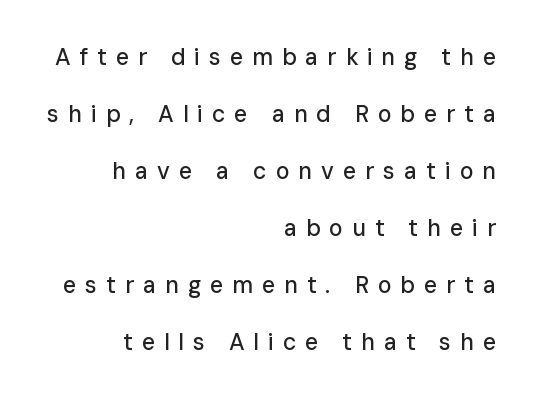
Rendered with straight, roman letterforms. Successive baselines arrive slowly, with a big drop between each. Tracking value appears strongly positive — letters spread wide. The rendering anchors every line to the right-hand side. A bare baseline throughout the passage.
